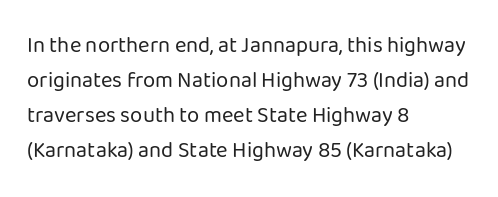
The image shows 22 px text type, upright; set left-aligned, normal line spacing (1.59x), normal letter spacing, not underlined.
